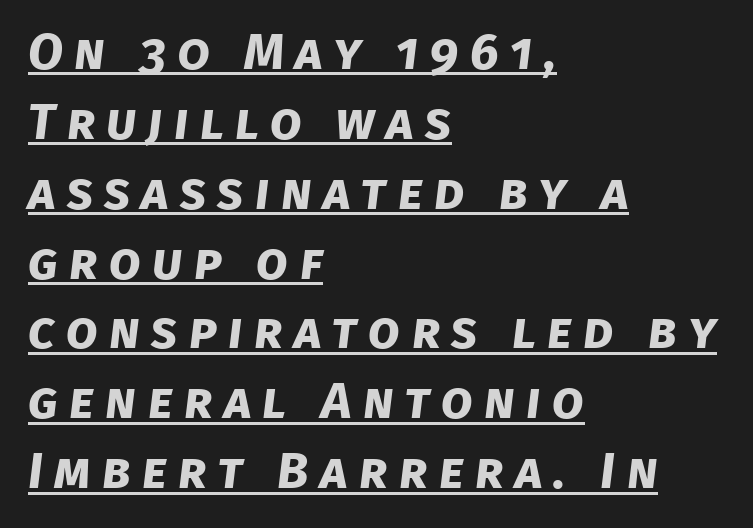
To sum up the face: it is a sans, with no serifs. In terms of weight, the rendering is a true, heavy bold. The face used here is proportionally spaced, like ordinary book or web type. Compared with typical paragraphs, the rows here are spaced about the same.
